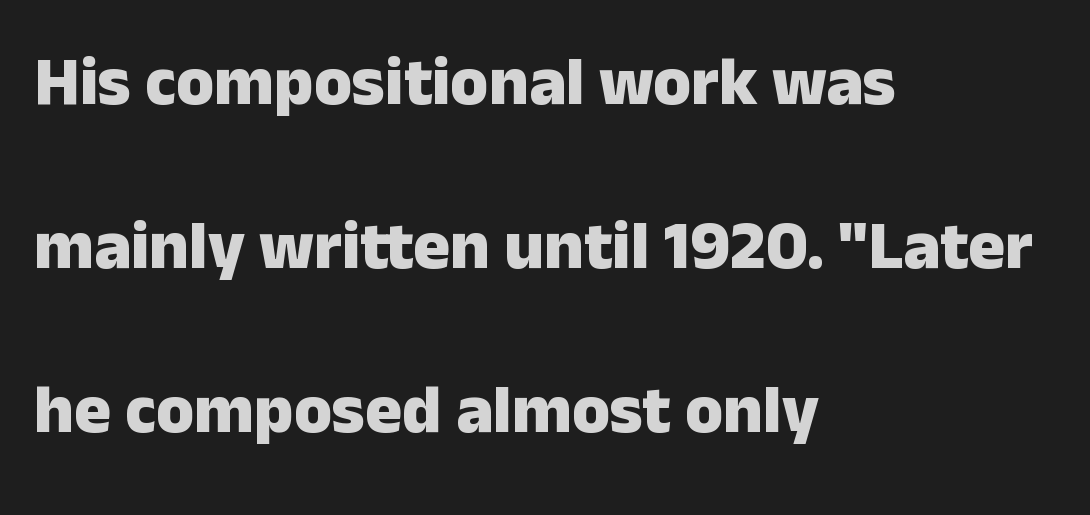
Q: Is the text bold? A: Yes.
Q: Is the text italic (slanted)? A: No, it is upright.
Q: Is the typeface a serif or a sans-serif typeface? A: Sans-serif.
Q: Is the text underlined? A: No.
Q: How is the paragraph aligned? A: Left-aligned.
Q: Is the spacing between letters normal or unusually wide? A: Normal.
Q: Is the spacing between lines tight, normal or loose? A: Loose.
Q: Width (condensed, normal, or wide)? A: Normal.
Q: Stroke contrast? A: Low.
Q: x-height? A: Medium.
Q: Monospaced? A: No.
